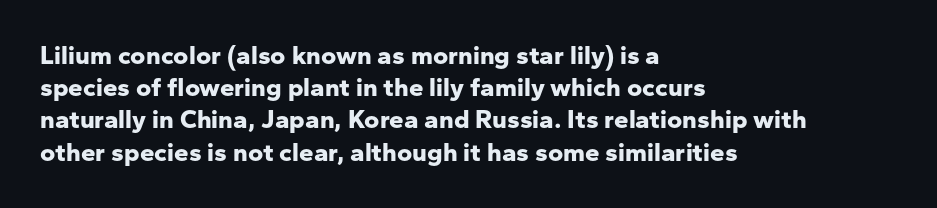
Descenders hang freely into open space. Rendered with straight, roman letterforms. The strokes are fattened all the way to bold. This rendering uses left alignment, leaving the right contour irregular.
